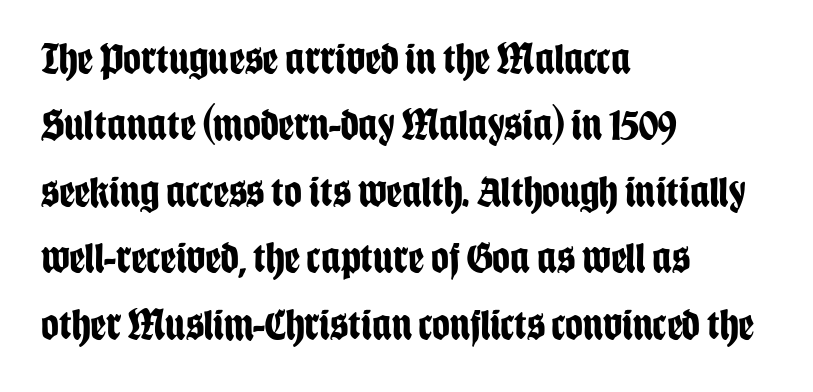
{"serif": "no", "italic": "no", "bold": "yes", "weight": "bold", "width": "condensed", "stroke_contrast": "low", "x_height": "large", "monospaced": "no", "underline": "no", "align": "left", "line_spacing": "normal", "line_spacing_ratio": 1.51, "letter_spacing": "normal", "letter_spacing_em": 0.0, "glyph_px": 44}
